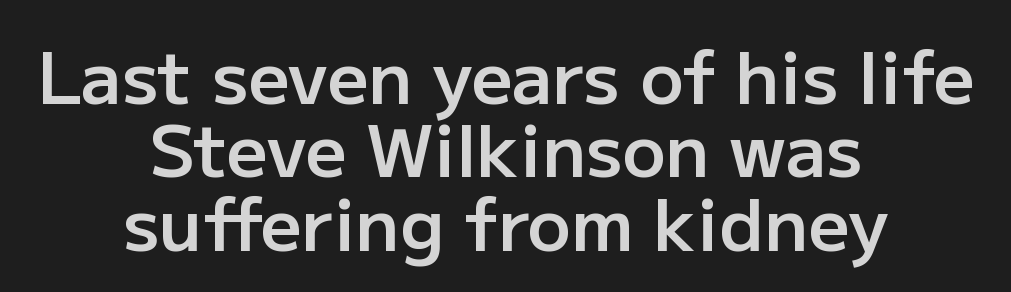
Summary of vertical rhythm: compact, with narrow interline spacing. The rendering keeps characters at their native spacing. Weight check: semibold — heavier than regular, not quite bold. If you folded the block vertically in half, each line would mirror itself in length. Descenders hang freely into open space. If you drew a line through each stem, it would be perfectly vertical.
